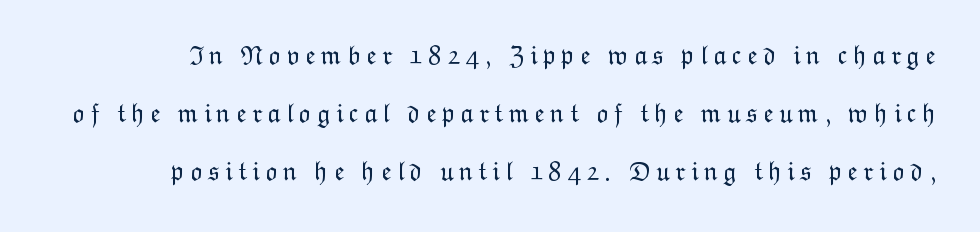
Q: Is the text bold? A: No.
Q: Is the text italic (slanted)? A: No, it is upright.
Q: Is the text underlined? A: No.
Q: Is the spacing between lines tight, normal or loose? A: Loose.
